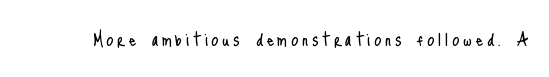
{"italic": "no", "bold": "no", "underline": "no", "glyph_px": 23}
